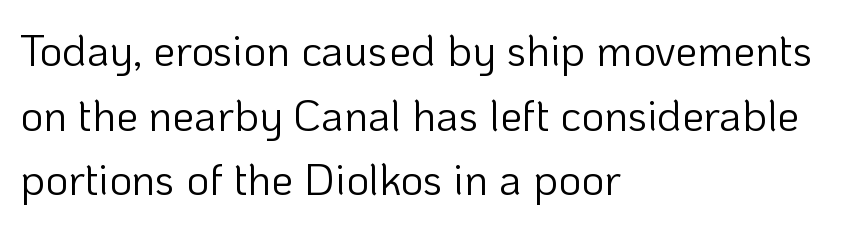
The image shows 44 px light sans-serif type, upright; set left-aligned, normal line spacing (1.47x), normal letter spacing, not underlined; low stroke contrast and a medium x-height.
